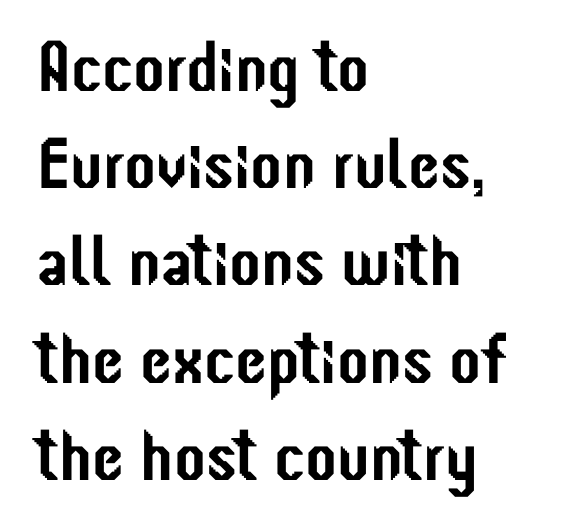
Visually the block forms a straight wall on the left and a jagged coastline on the right. Notice how descenders clear the ascenders below comfortably — that's standard leading. Grotesque or geometric, the face here clearly has no serifs. Posture: upright roman. Is this a fixed-width face? No — the glyphs have proportional, varying widths. Characters follow at the spacing the type designer built in.
